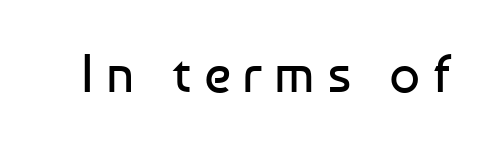
Unmarked baselines from the first word to the last. Is this a heavy cut? Hardly; it is regular or lighter. What stands out about the letter spacing? Its width — letters are far apart. Do the characters align in a grid? No, the font is proportional.
